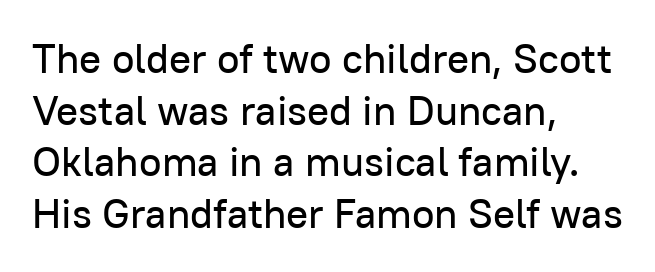
Q: Is the text italic (slanted)? A: No, it is upright.
Q: Is the typeface a serif or a sans-serif typeface? A: Sans-serif.
Q: Is the text underlined? A: No.
Q: How is the paragraph aligned? A: Left-aligned.
Q: Is the spacing between letters normal or unusually wide? A: Normal.
Q: Is the spacing between lines tight, normal or loose? A: Normal.
Q: Width (condensed, normal, or wide)? A: Normal.
Q: Stroke contrast? A: Low.
Q: x-height? A: Medium.
Q: Monospaced? A: No.
